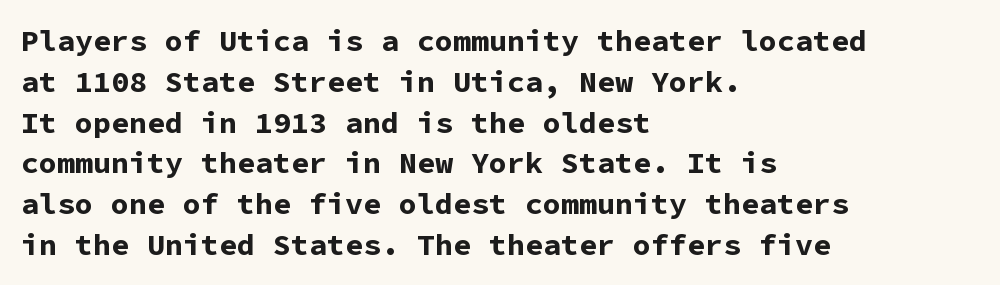
{"serif": "no", "italic": "no", "bold": "yes", "weight": "bold", "width": "normal", "stroke_contrast": "low", "x_height": "medium", "monospaced": "yes", "underline": "no", "align": "left", "line_spacing": "normal", "line_spacing_ratio": 1.36, "letter_spacing": "normal", "letter_spacing_em": 0.0, "glyph_px": 30}
